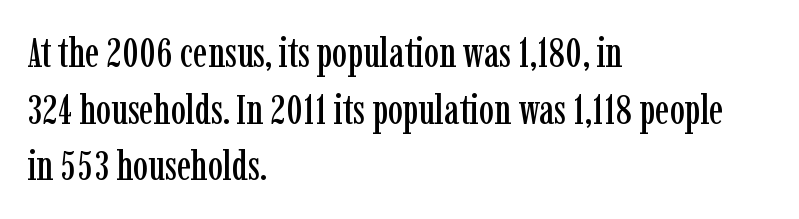
The image shows 42 px condensed serif type, upright; set left-aligned, normal line spacing (1.35x), normal letter spacing, not underlined; low stroke contrast and a medium x-height.
